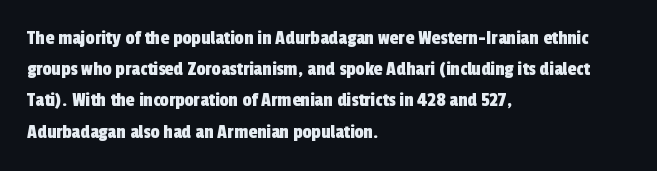
The image shows 20 px text type; set left-aligned, normal line spacing (1.56x), normal letter spacing, not underlined.
